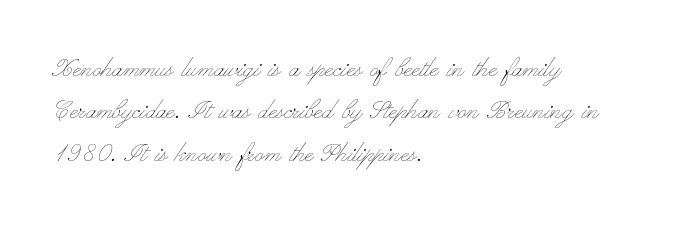
Q: Is the text bold? A: No.
Q: Is the text italic (slanted)? A: Yes.
Q: Is the text underlined? A: No.
Q: How is the paragraph aligned? A: Left-aligned.
Q: Is the spacing between letters normal or unusually wide? A: Normal.
Q: Is the spacing between lines tight, normal or loose? A: Normal.
Q: Width (condensed, normal, or wide)? A: Wide.
Q: Stroke contrast? A: Low.
Q: x-height? A: Small.
Q: Monospaced? A: No.
